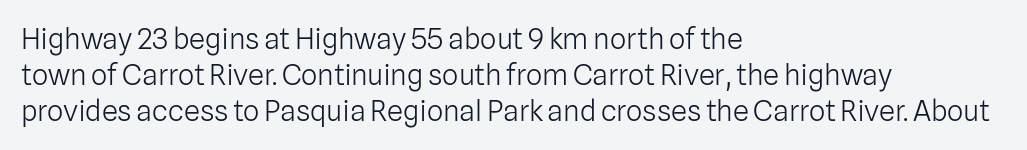
The space beneath each line is pristine and unruled. Between one letter and the next there's only the usual sliver of space. Casual observation: everything's shoved over to the left. Each new line begins a customary step beneath the previous one.
